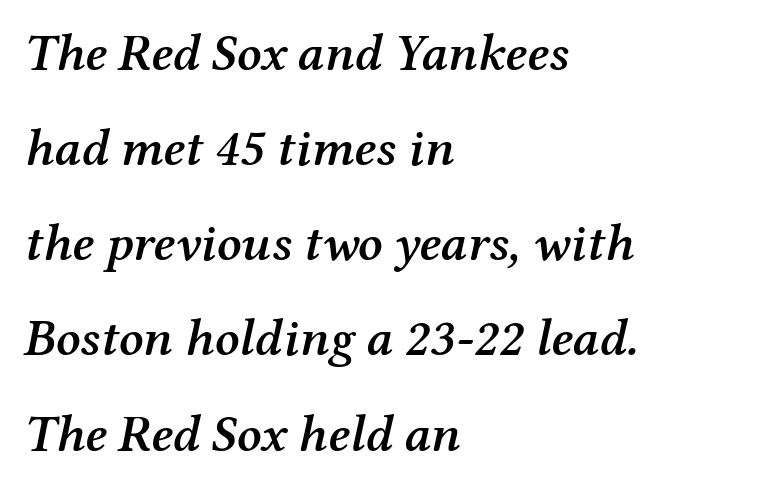
The image shows 52 px semibold serif type, italic (leaning right); set left-aligned, line spacing 1.83x, normal letter spacing, not underlined; medium stroke contrast and a medium x-height.
